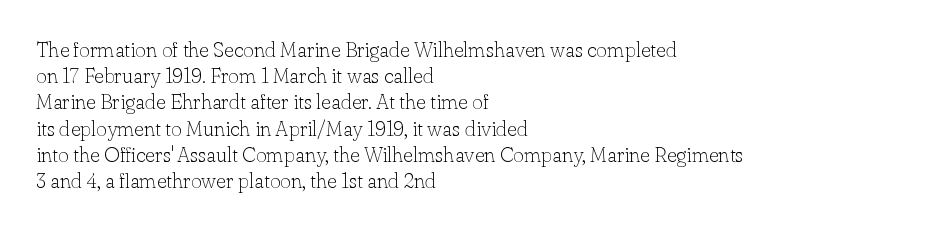
Does extra space separate the letters? No, they use regular spacing. Layout note: lines flush left. The area under the type is left untouched. This reads as an unemphasized weight, regular at the heaviest. This is roman type, the default non-slanted kind. Vertical spacing — default.
